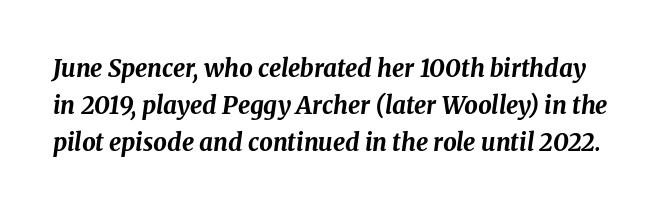
{"italic": "yes", "lean": "right", "slant_degrees": 8, "bold": "yes", "underline": "no", "line_spacing": "normal", "line_spacing_ratio": 1.54, "letter_spacing": "normal", "letter_spacing_em": 0.0, "glyph_px": 24}
